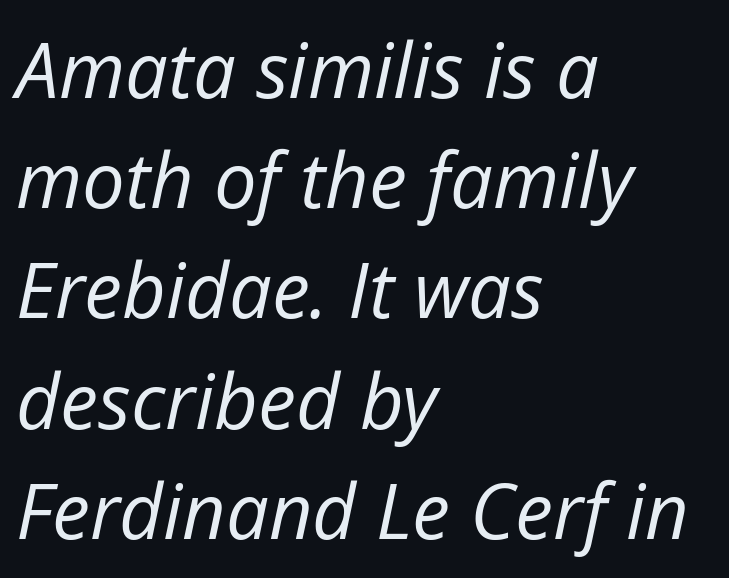
Q: Is the text bold? A: No.
Q: Is the text italic (slanted)? A: Yes, it leans right by about 12 degrees.
Q: Is the text underlined? A: No.
Q: How is the paragraph aligned? A: Left-aligned.
Q: Is the spacing between letters normal or unusually wide? A: Normal.
Q: Is the spacing between lines tight, normal or loose? A: Normal.
Q: Width (condensed, normal, or wide)? A: Normal.
Q: Stroke contrast? A: Low.
Q: x-height? A: Medium.
Q: Monospaced? A: No.
